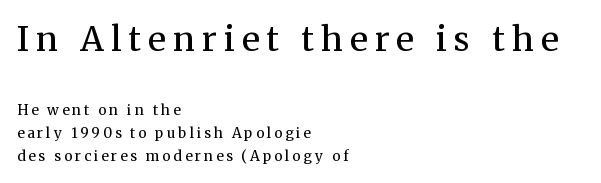
The image shows 34 px regular-weight serif type, upright; set left-aligned, normal line spacing (1.66x), unusually wide letter spacing (+0.21 em), not underlined; the first (top) block is 2.43x larger; medium stroke contrast and a medium x-height.
